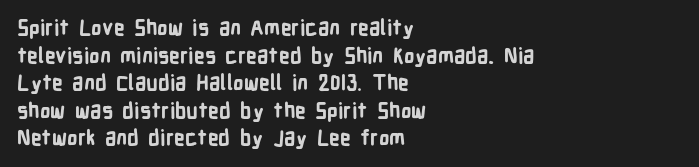
The image shows 21 px bold type, upright; set left-aligned, normal line spacing (1.31x), normal letter spacing, not underlined.
